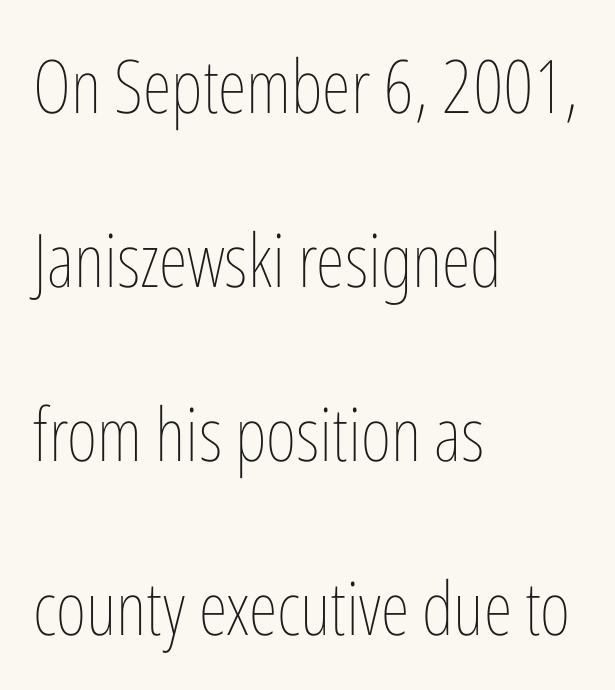
This rendering leaves character spacing at its baseline value. This block would shrink considerably if given ordinary leading; it's expanded now. One-word summary of the alignment: left. The foot of each line stays bare and open. The typesetting does not lean heavy: it is not bold. When letters stand straight like this, we call the style roman or upright.
